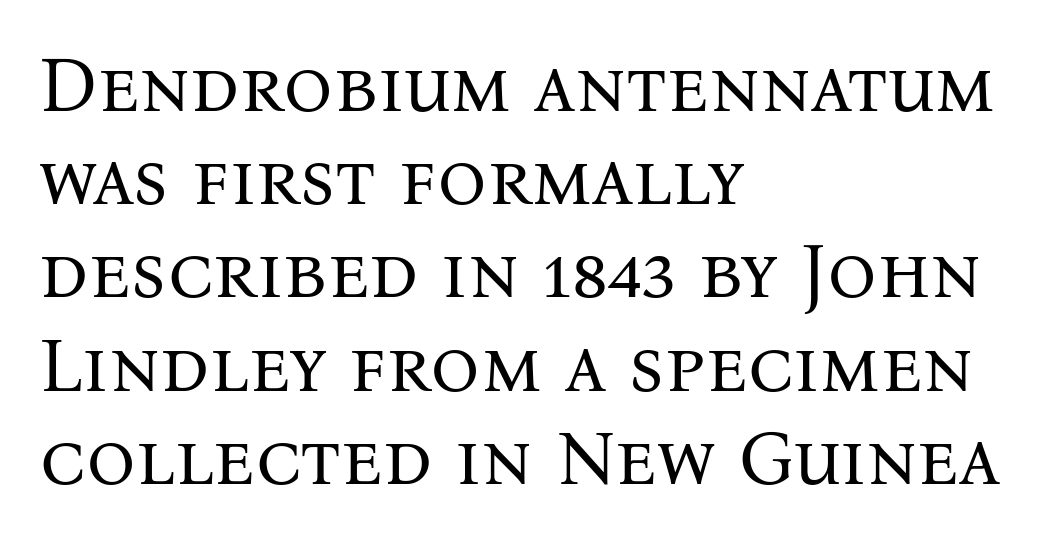
Q: Is the text bold? A: No.
Q: Is the text italic (slanted)? A: No, it is upright.
Q: Is the typeface a serif or a sans-serif typeface? A: Serif.
Q: Is the text underlined? A: No.
Q: How is the paragraph aligned? A: Left-aligned.
Q: Is the spacing between letters normal or unusually wide? A: Normal.
Q: Width (condensed, normal, or wide)? A: Normal.
Q: Stroke contrast? A: Medium.
Q: x-height? A: Medium.
Q: Monospaced? A: No.
